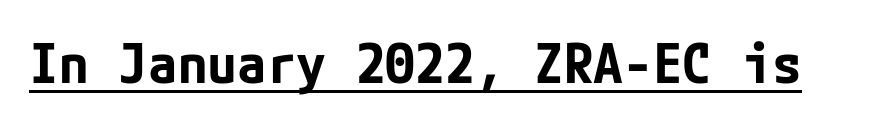
The image shows 54 px bold sans-serif type, upright; set normal letter spacing, underlined; low stroke contrast and a medium x-height.
